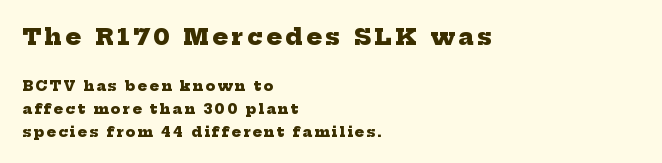
Q: Is the text bold? A: Yes.
Q: Is the text underlined? A: No.
Q: How is the paragraph aligned? A: Left-aligned.
Q: Is the spacing between lines tight, normal or loose? A: Normal.
Q: Which block of text is set in a larger size, the first (top) or the second (bottom)? A: The first (top) one.
